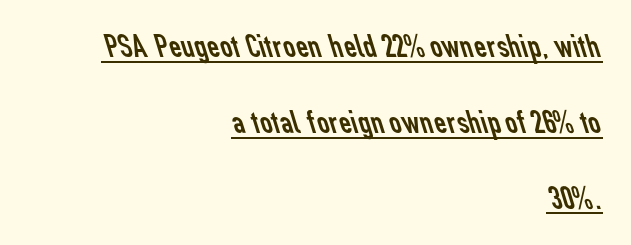
Q: Is the text bold? A: No.
Q: Is the typeface a serif or a sans-serif typeface? A: Sans-serif.
Q: Is the text underlined? A: Yes.
Q: How is the paragraph aligned? A: Right-aligned.
Q: Is the spacing between letters normal or unusually wide? A: Normal.
Q: Is the spacing between lines tight, normal or loose? A: Loose.
Q: Width (condensed, normal, or wide)? A: Normal.
Q: Stroke contrast? A: Low.
Q: x-height? A: Medium.
Q: Monospaced? A: No.
